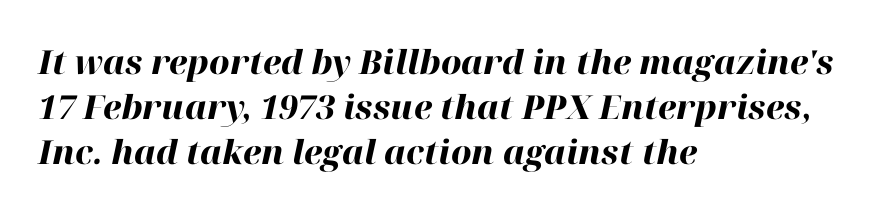
{"italic": "yes", "lean": "right", "slant_degrees": 12, "bold": "yes", "weight": "heavy", "width": "normal", "stroke_contrast": "high", "x_height": "medium", "monospaced": "no", "underline": "no", "align": "left", "line_spacing": "normal", "line_spacing_ratio": 1.36, "letter_spacing": "normal", "letter_spacing_em": 0.0, "glyph_px": 33}
